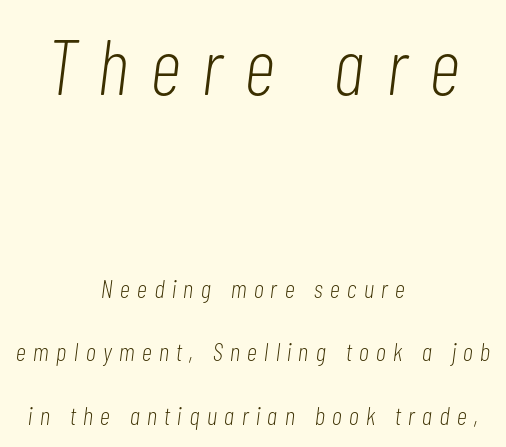
The image shows 79 px light, condensed type, italic (leaning right); set centered, loose line spacing (2.44x), unusually wide letter spacing (+0.29 em), not underlined; the first (top) block is 3.04x larger; low stroke contrast and a medium x-height.
